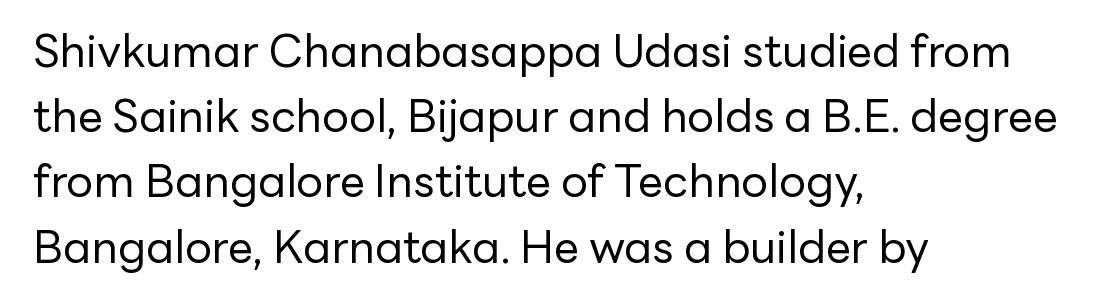
The image shows 45 px regular-weight sans-serif type, upright; set left-aligned, normal line spacing (1.45x), normal letter spacing, not underlined; low stroke contrast and a medium x-height.
